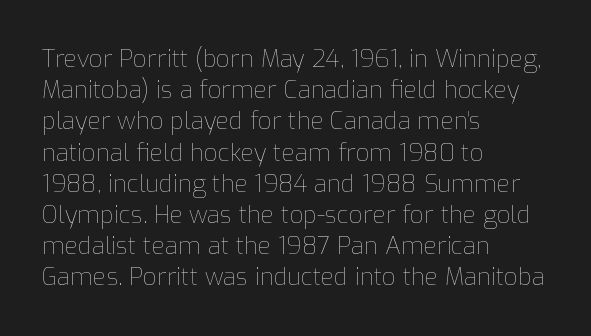
The image shows 24 px text type, upright; set left-aligned, normal line spacing (1.3x), normal letter spacing, not underlined.
